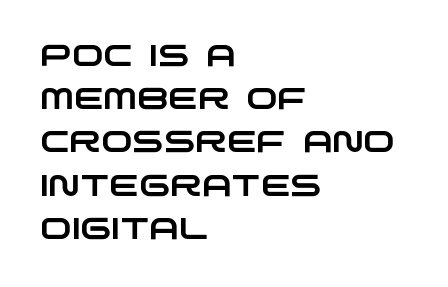
The image shows 30 px wide sans-serif type; set left-aligned, normal line spacing (1.44x), normal letter spacing, not underlined; low stroke contrast and a large x-height.
